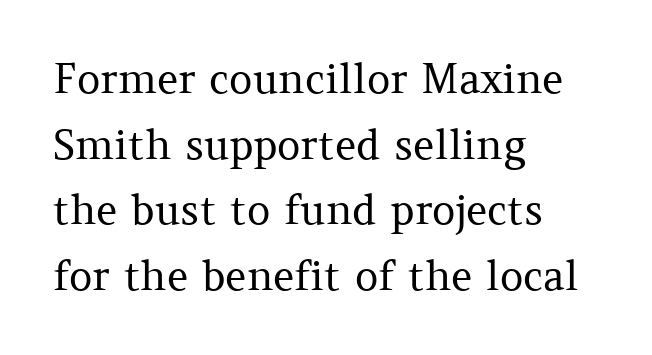
The image shows 41 px regular-weight serif type, upright; set left-aligned, normal line spacing (1.6x), normal letter spacing, not underlined; medium stroke contrast and a medium x-height.
